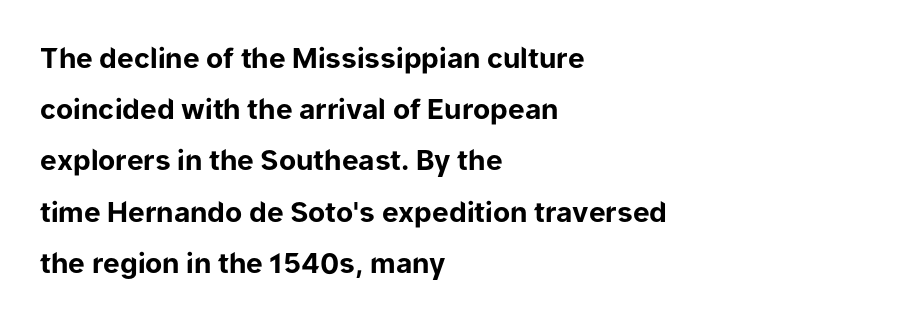
{"serif": "no", "italic": "no", "bold": "yes", "weight": "bold", "width": "normal", "stroke_contrast": "low", "x_height": "medium", "monospaced": "no", "underline": "no", "align": "left", "line_spacing_ratio": 1.83, "letter_spacing": "normal", "letter_spacing_em": 0.0, "glyph_px": 28}
